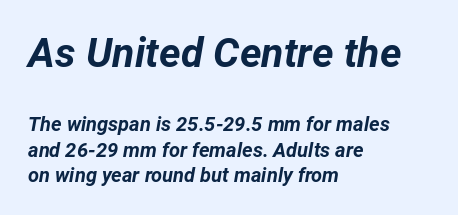
{"italic": "yes", "lean": "right", "slant_degrees": 12, "bold": "yes", "weight": "bold", "width": "normal", "stroke_contrast": "low", "x_height": "medium", "monospaced": "no", "underline": "no", "align": "left", "line_spacing": "normal", "line_spacing_ratio": 1.26, "letter_spacing": "normal", "letter_spacing_em": 0.0, "larger_block": "first", "size_ratio": 2.05, "glyph_px": 41}
